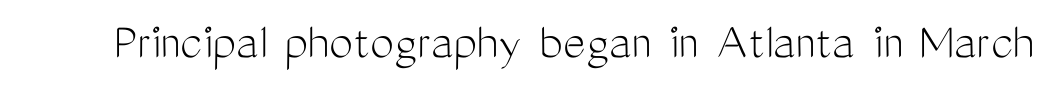
{"serif": "no", "italic": "no", "bold": "no", "weight": "light", "width": "condensed", "stroke_contrast": "medium", "x_height": "medium", "monospaced": "no", "underline": "no", "letter_spacing": "normal", "letter_spacing_em": 0.0, "glyph_px": 53}
